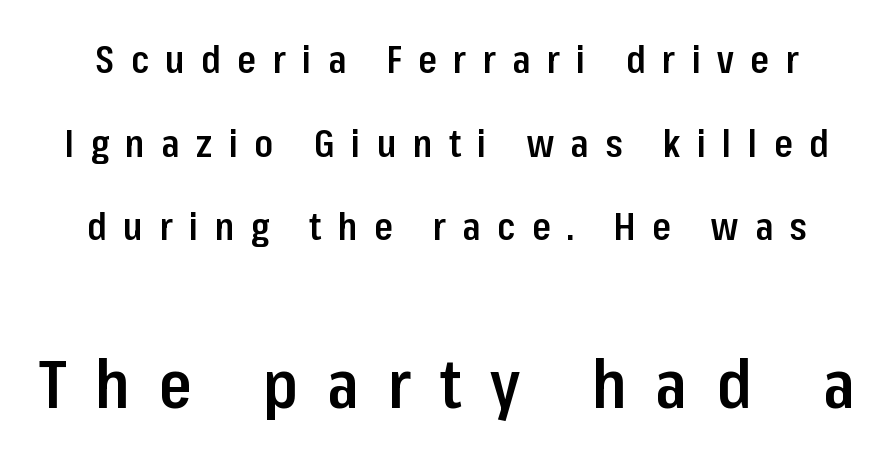
Type size steps up from the first block to the second. Weight check: semibold — heavier than regular, not quite bold. Does the lettering tilt? It doesn't — this is upright. You could not count columns in this text — the font is proportionally spaced. Does the type have serifs? No, each stem ends abruptly. Summary of vertical rhythm: relaxed, with wide interline spacing.
